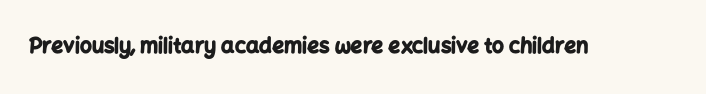
Q: Is the text bold? A: Yes.
Q: Is the text italic (slanted)? A: No, it is upright.
Q: Is the text underlined? A: No.
Q: Is the spacing between letters normal or unusually wide? A: Normal.
